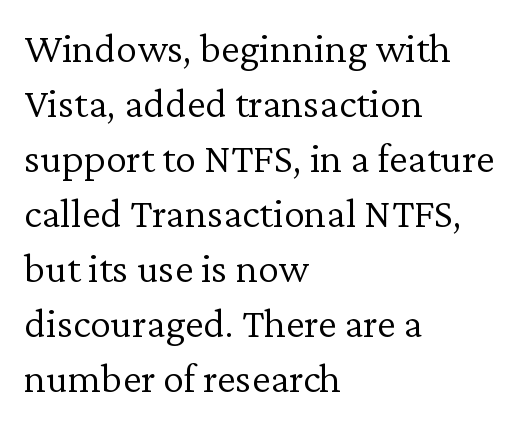
Q: Is the text bold? A: No.
Q: Is the text italic (slanted)? A: No, it is upright.
Q: Is the typeface a serif or a sans-serif typeface? A: Serif.
Q: Is the text underlined? A: No.
Q: How is the paragraph aligned? A: Left-aligned.
Q: Is the spacing between letters normal or unusually wide? A: Normal.
Q: Is the spacing between lines tight, normal or loose? A: Normal.
Q: Width (condensed, normal, or wide)? A: Normal.
Q: Stroke contrast? A: Low.
Q: x-height? A: Medium.
Q: Monospaced? A: No.
